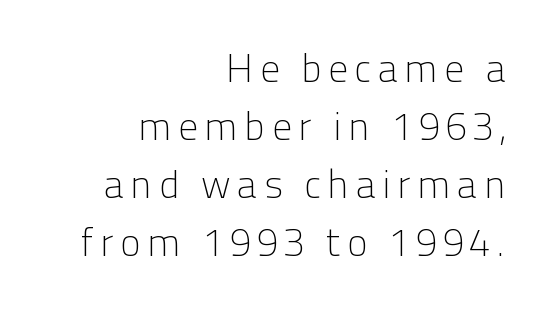
The image shows 39 px light sans-serif type, upright; set right-aligned, normal line spacing (1.49x), not underlined; low stroke contrast and a medium x-height.
